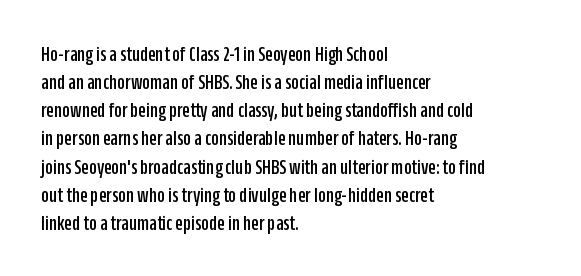
Style check: upright. Decoration check: the copy has no underline. The gaps between neighbouring characters are ordinary and unremarkable. This sample is left-justified, so line endings fall wherever the words run out. The rows are spaced the way most documents space them.
